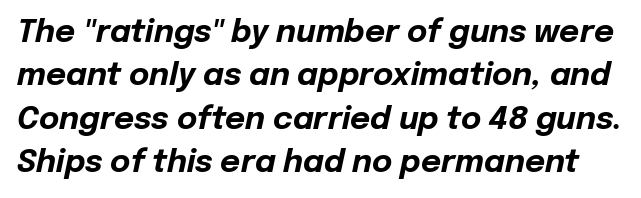
The string is rendered with underlining switched off. Each new line begins a customary step beneath the previous one. These lines are rendered in a variable-pitch font. In terms of posture, this sample is oblique. Students, note that the glyphs here touch the page at normal intervals. Students, this is bold: see how much ink each stroke carries.
